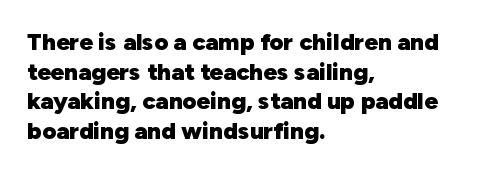
Q: Is the text bold? A: Yes.
Q: Is the text italic (slanted)? A: No, it is upright.
Q: Is the text underlined? A: No.
Q: How is the paragraph aligned? A: Left-aligned.
Q: Is the spacing between letters normal or unusually wide? A: Normal.
